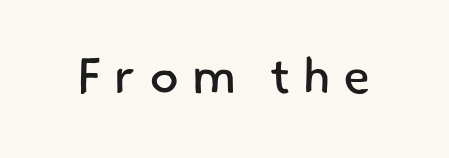
{"serif": "no", "bold": "no", "weight": "regular", "width": "normal", "stroke_contrast": "low", "x_height": "small", "monospaced": "no", "underline": "no", "letter_spacing": "wide", "letter_spacing_em": 0.25, "glyph_px": 50}
